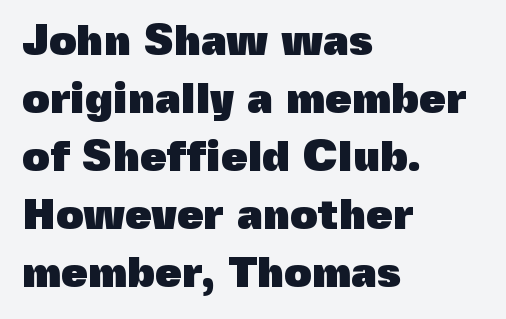
The image shows 43 px heavy sans-serif type, upright; set left-aligned, normal line spacing (1.35x), normal letter spacing, not underlined; a medium x-height.
